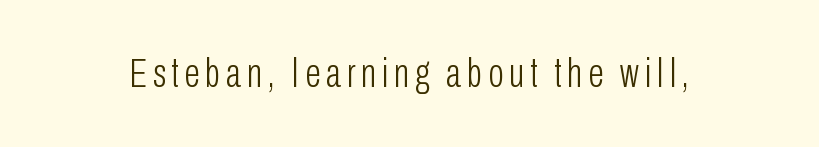
Weight: in the light-to-regular range. The passage shown is typeset with a sans-serif family. When letters stand straight like this, we call the style roman or upright. The letters advance in unequal steps, a hallmark of proportional type. Just letters on the line, the space beneath them empty.
